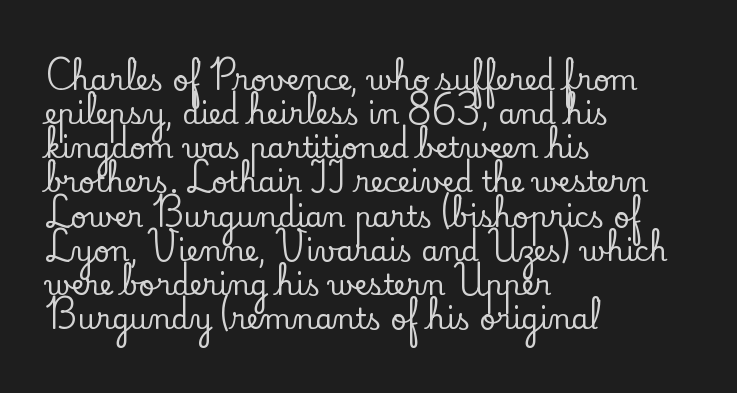
{"serif": "yes", "italic": "no", "width": "normal", "stroke_contrast": "low", "x_height": "small", "monospaced": "no", "underline": "no", "align": "left", "line_spacing_ratio": 1.22, "letter_spacing": "normal", "letter_spacing_em": 0.0, "glyph_px": 28}
